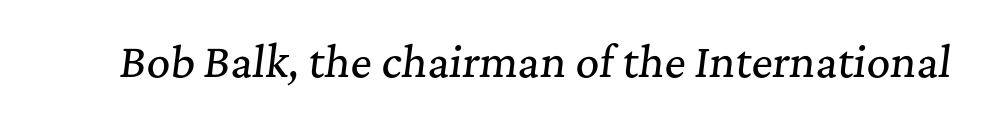
The image shows 41 px serif type, italic (leaning right); set normal letter spacing, not underlined; medium stroke contrast and a medium x-height.
